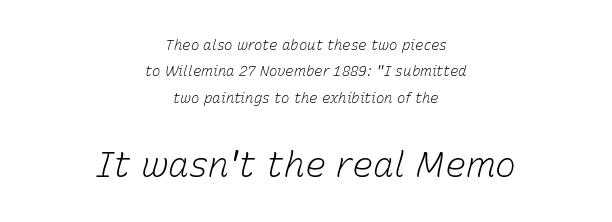
The image shows 35 px light type, italic (leaning right); set centered, line spacing 1.88x, normal letter spacing, not underlined; the second (bottom) block is 2.5x larger; low stroke contrast and a medium x-height.
